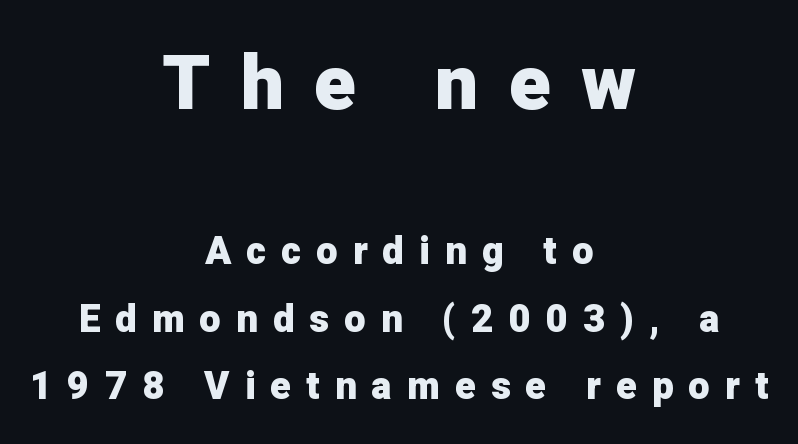
Q: Is the text bold? A: Yes.
Q: Is the text italic (slanted)? A: No, it is upright.
Q: Is the typeface a serif or a sans-serif typeface? A: Sans-serif.
Q: Is the text underlined? A: No.
Q: How is the paragraph aligned? A: Centered.
Q: Is the spacing between letters normal or unusually wide? A: Unusually wide.
Q: Which block of text is set in a larger size, the first (top) or the second (bottom)? A: The first (top) one.
Q: Width (condensed, normal, or wide)? A: Normal.
Q: Stroke contrast? A: Low.
Q: x-height? A: Medium.
Q: Monospaced? A: No.
